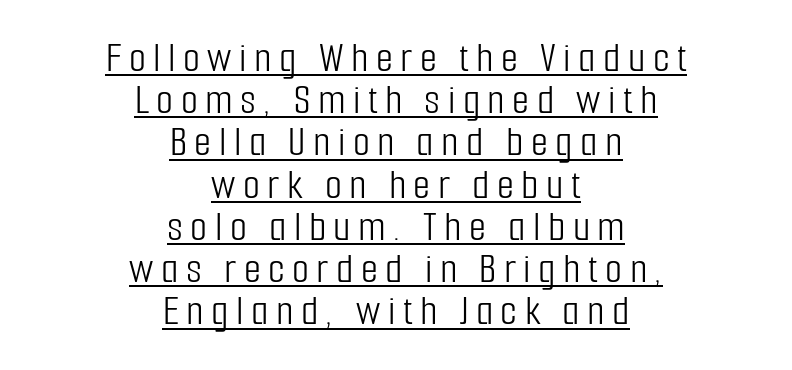
{"serif": "no", "italic": "no", "bold": "no", "weight": "light", "width": "condensed", "stroke_contrast": "low", "x_height": "medium", "monospaced": "no", "underline": "yes", "align": "center", "line_spacing": "tight", "line_spacing_ratio": 0.96, "glyph_px": 44}
